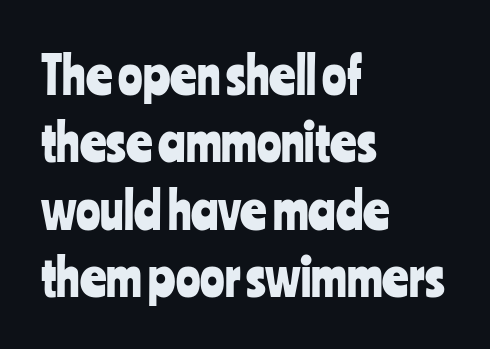
{"serif": "no", "italic": "no", "width": "condensed", "stroke_contrast": "low", "x_height": "medium", "monospaced": "no", "underline": "no", "align": "left", "line_spacing": "normal", "line_spacing_ratio": 1.32, "letter_spacing": "normal", "letter_spacing_em": 0.0, "glyph_px": 51}
